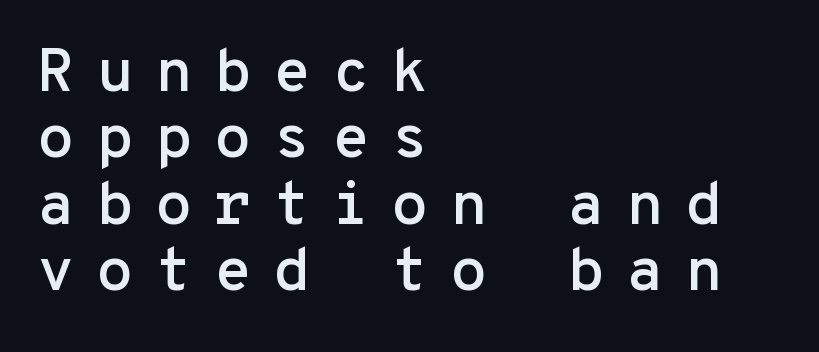
{"serif": "no", "italic": "no", "width": "normal", "stroke_contrast": "low", "x_height": "medium", "monospaced": "yes", "underline": "no", "align": "left", "line_spacing": "tight", "line_spacing_ratio": 1.09, "letter_spacing": "wide", "letter_spacing_em": 0.35, "glyph_px": 61}
